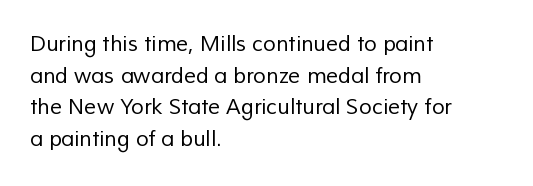
{"bold": "no", "underline": "no", "align": "left", "line_spacing": "normal", "line_spacing_ratio": 1.51, "letter_spacing": "normal", "letter_spacing_em": 0.0, "glyph_px": 21}
